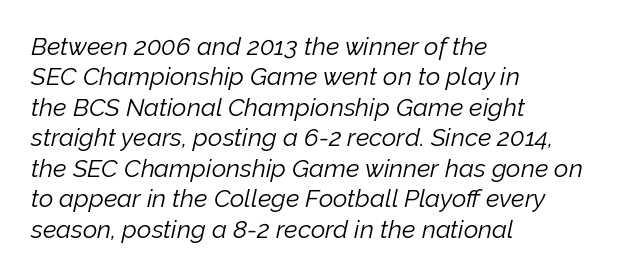
Q: Is the text bold? A: No.
Q: Is the text italic (slanted)? A: Yes, it leans right by about 12 degrees.
Q: Is the text underlined? A: No.
Q: How is the paragraph aligned? A: Left-aligned.
Q: Is the spacing between letters normal or unusually wide? A: Normal.
